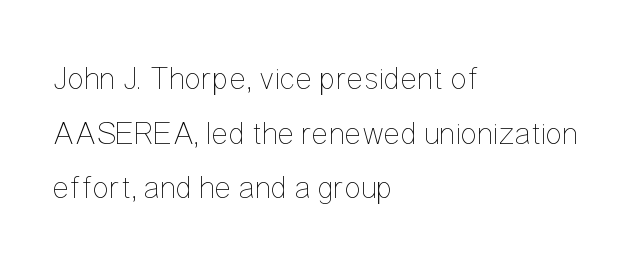
The image shows 32 px thin, condensed type, upright; set left-aligned, line spacing 1.71x, normal letter spacing, not underlined; low stroke contrast and a medium x-height.
